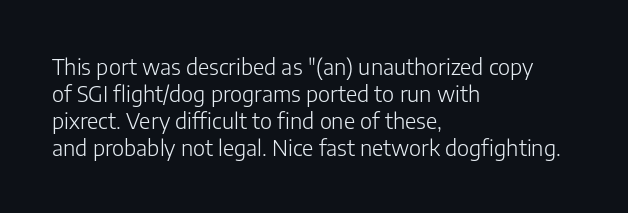
Q: Is the text bold? A: No.
Q: Is the text italic (slanted)? A: No, it is upright.
Q: Is the text underlined? A: No.
Q: How is the paragraph aligned? A: Left-aligned.
Q: Is the spacing between letters normal or unusually wide? A: Normal.
